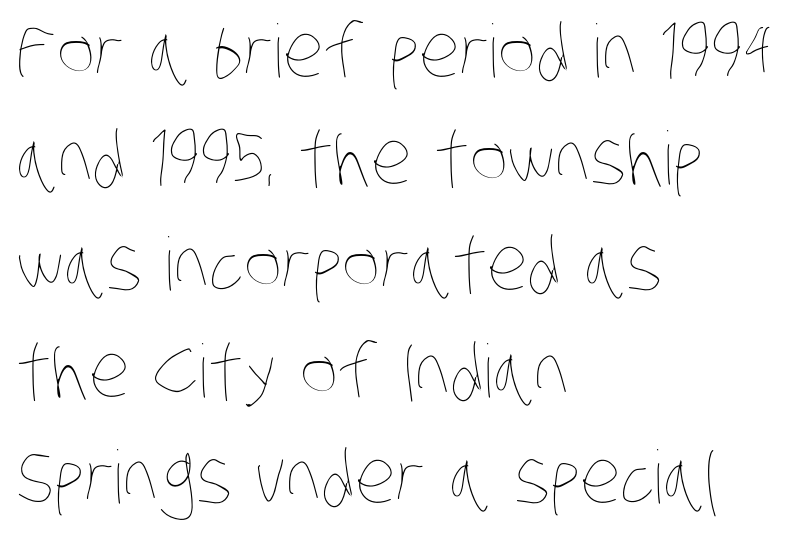
Q: Is the text bold? A: No.
Q: Is the text underlined? A: No.
Q: How is the paragraph aligned? A: Left-aligned.
Q: Is the spacing between letters normal or unusually wide? A: Normal.
Q: Is the spacing between lines tight, normal or loose? A: Normal.
Q: Width (condensed, normal, or wide)? A: Condensed.
Q: Stroke contrast? A: Low.
Q: x-height? A: Large.
Q: Monospaced? A: No.
